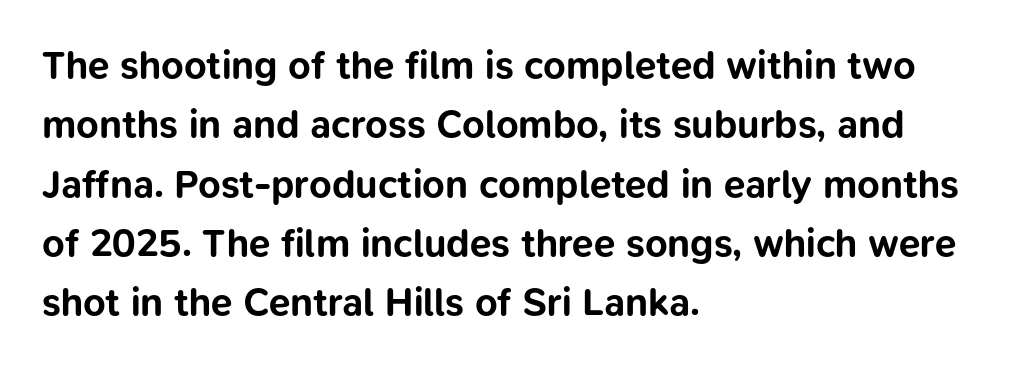
Type without underlining. Heft: maximum for text — a bold. Notice how descenders clear the ascenders below comfortably — that's standard leading. Compared with a centered layout, this one pins lines to the left instead.
